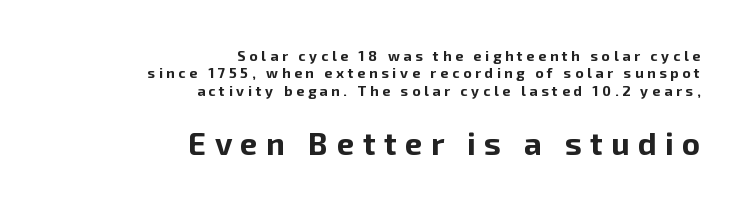
Q: Is the text bold? A: Yes.
Q: Is the text italic (slanted)? A: No, it is upright.
Q: Is the typeface a serif or a sans-serif typeface? A: Sans-serif.
Q: Is the text underlined? A: No.
Q: How is the paragraph aligned? A: Right-aligned.
Q: Is the spacing between letters normal or unusually wide? A: Unusually wide.
Q: Which block of text is set in a larger size, the first (top) or the second (bottom)? A: The second (bottom) one.
Q: Width (condensed, normal, or wide)? A: Normal.
Q: Stroke contrast? A: Low.
Q: x-height? A: Medium.
Q: Monospaced? A: No.
